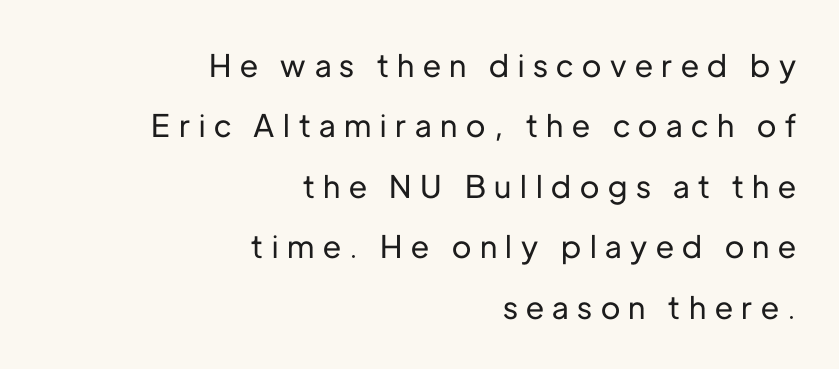
The image shows 31 px sans-serif type, upright; set right-aligned, loose line spacing (1.95x), unusually wide letter spacing (+0.28 em), not underlined; low stroke contrast and a medium x-height.
